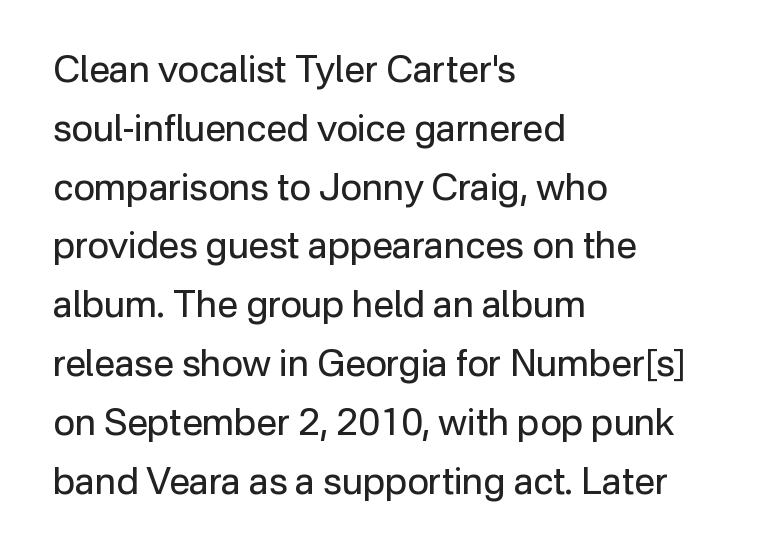
The image shows 37 px regular-weight sans-serif type, upright; set left-aligned, normal line spacing (1.59x), normal letter spacing, not underlined; low stroke contrast and a medium x-height.
